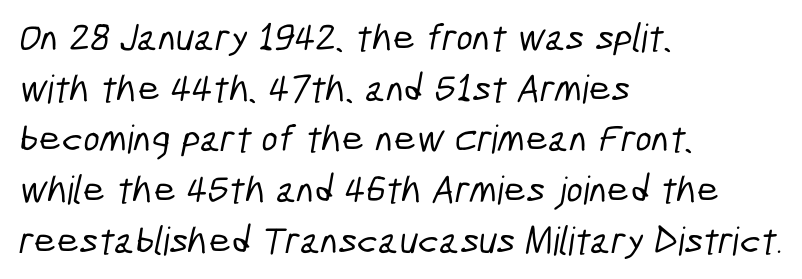
{"serif": "no", "width": "condensed", "stroke_contrast": "low", "x_height": "medium", "monospaced": "no", "underline": "no", "align": "left", "line_spacing": "normal", "line_spacing_ratio": 1.3, "letter_spacing": "normal", "letter_spacing_em": 0.0, "glyph_px": 39}
